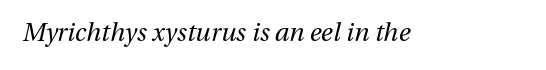
The image shows 25 px text type, italic (leaning right); set normal letter spacing, not underlined.
